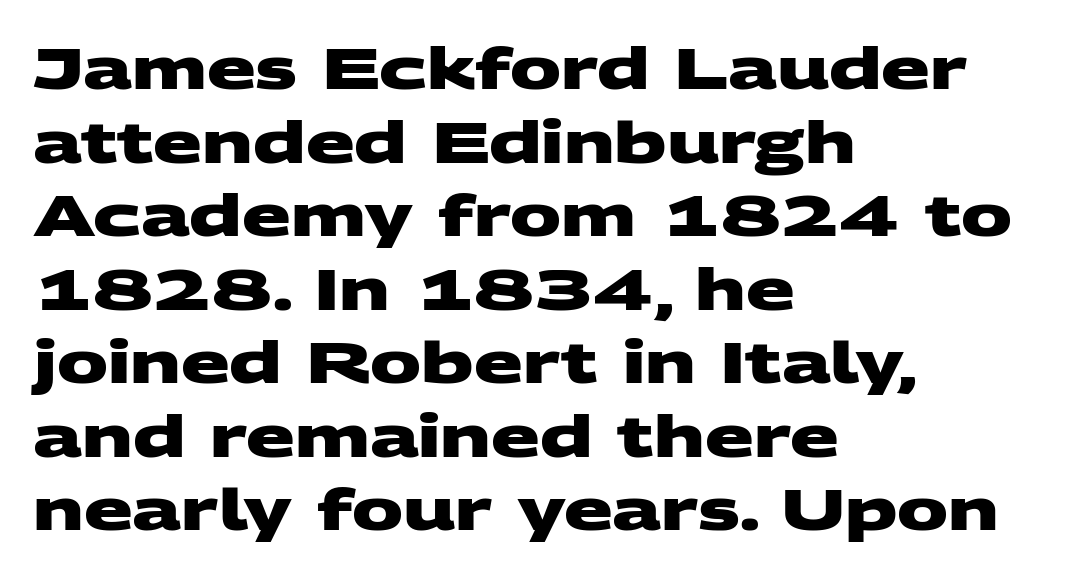
The image shows 57 px heavy, wide sans-serif type; set left-aligned, normal line spacing (1.29x), normal letter spacing, not underlined; medium stroke contrast and a large x-height.
